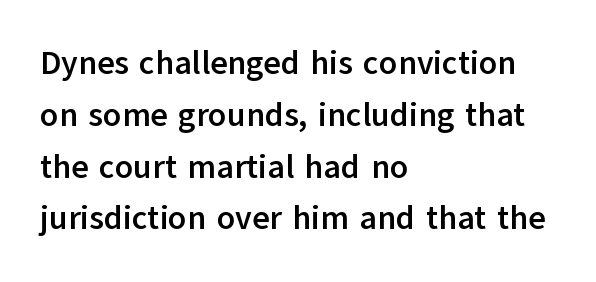
Note the varied advance widths — an 'i' is clearly narrower than an 'm'. How are the letters spaced? Ordinarily, with no added tracking. If you drew a line through each stem, it would be perfectly vertical. Look at the stroke-to-counter ratio: heavy, a bold.
